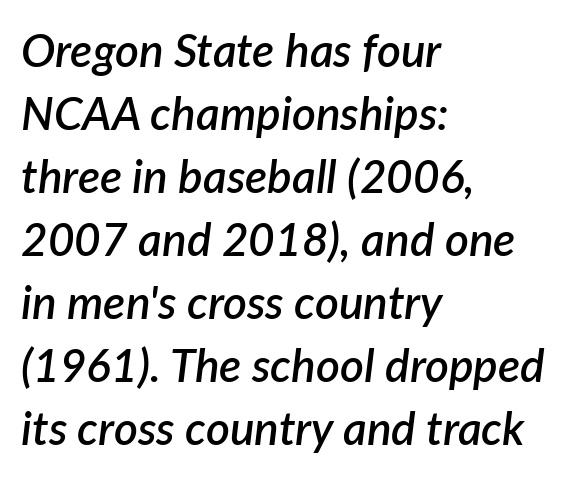
Q: Is the text bold? A: Semi-bold.
Q: Is the text italic (slanted)? A: Yes, it leans right by about 7 degrees.
Q: Is the text underlined? A: No.
Q: How is the paragraph aligned? A: Left-aligned.
Q: Is the spacing between letters normal or unusually wide? A: Normal.
Q: Is the spacing between lines tight, normal or loose? A: Normal.
Q: Width (condensed, normal, or wide)? A: Normal.
Q: Stroke contrast? A: Low.
Q: x-height? A: Medium.
Q: Monospaced? A: No.
